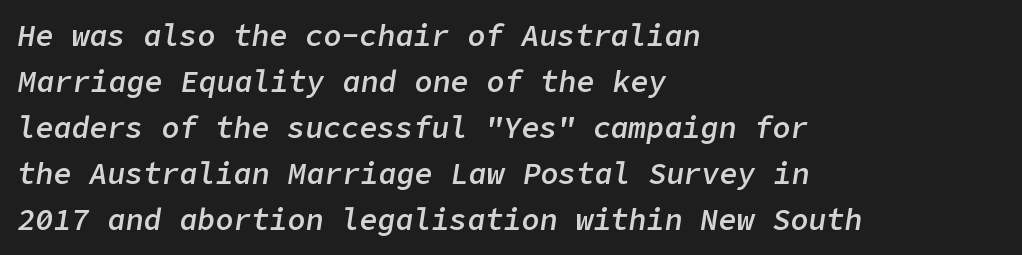
{"italic": "yes", "lean": "right", "slant_degrees": 9, "bold": "semi", "weight": "semibold", "width": "normal", "stroke_contrast": "low", "x_height": "medium", "underline": "no", "align": "left", "line_spacing": "normal", "line_spacing_ratio": 1.53, "letter_spacing": "normal", "letter_spacing_em": 0.0, "glyph_px": 30}
